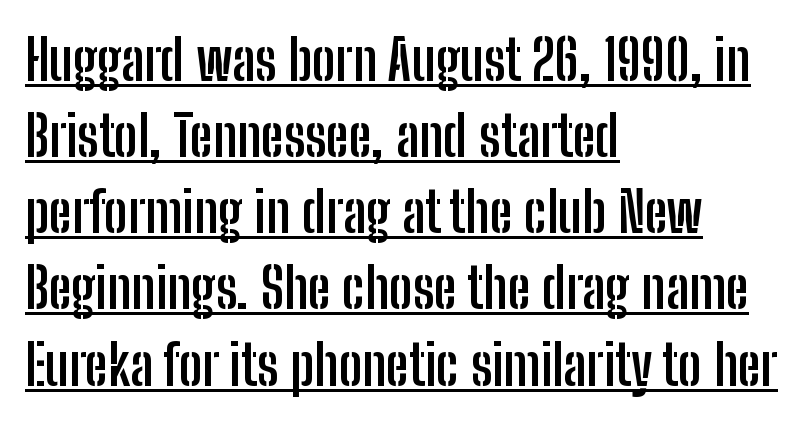
The image shows 56 px semibold, condensed sans-serif type, upright; set left-aligned, normal line spacing (1.36x), normal letter spacing, underlined; low stroke contrast and a medium x-height.
